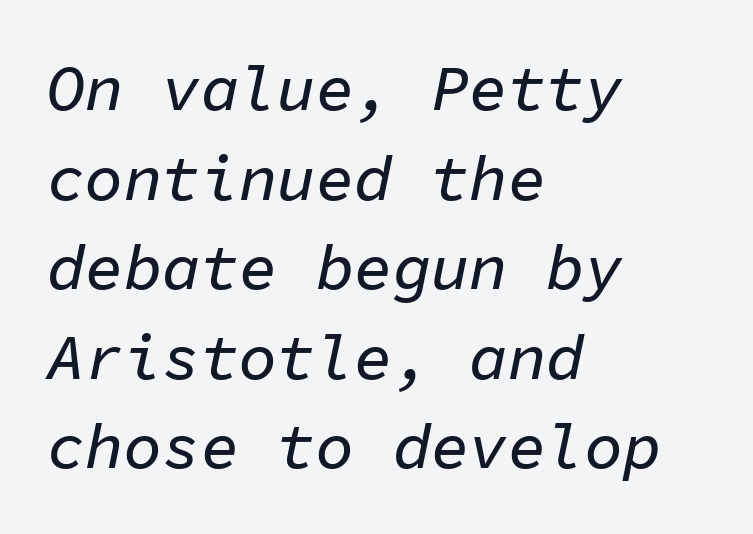
Q: Is the text italic (slanted)? A: Yes, it leans right by about 11 degrees.
Q: Is the text underlined? A: No.
Q: How is the paragraph aligned? A: Left-aligned.
Q: Is the spacing between letters normal or unusually wide? A: Normal.
Q: Is the spacing between lines tight, normal or loose? A: Normal.
Q: Width (condensed, normal, or wide)? A: Normal.
Q: Stroke contrast? A: Low.
Q: x-height? A: Medium.
Q: Monospaced? A: Yes.
